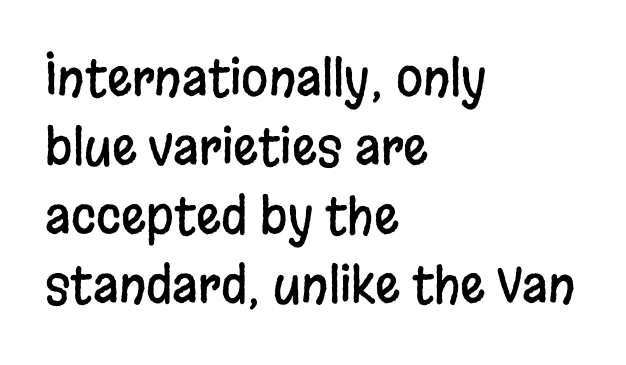
The image shows 49 px condensed sans-serif type, upright; set left-aligned, normal line spacing (1.41x), normal letter spacing, not underlined; low stroke contrast and a large x-height.
